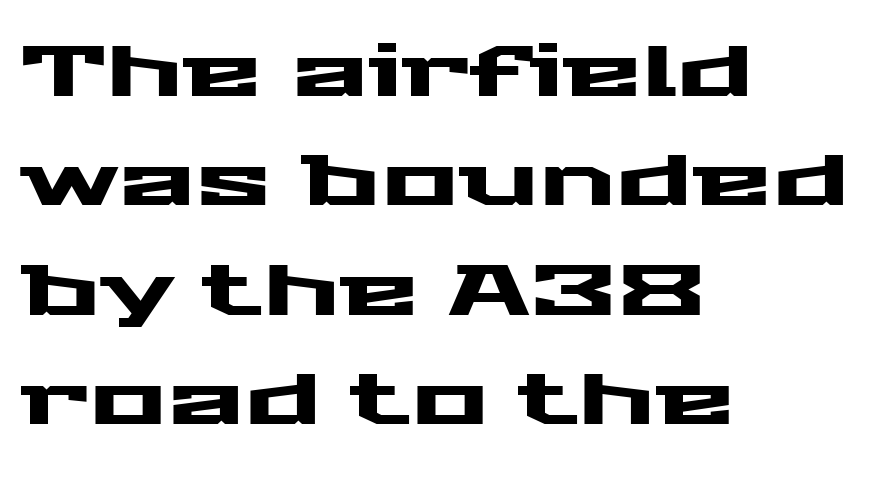
Q: Is the text italic (slanted)? A: No, it is upright.
Q: Is the typeface a serif or a sans-serif typeface? A: Sans-serif.
Q: Is the text underlined? A: No.
Q: How is the paragraph aligned? A: Left-aligned.
Q: Is the spacing between letters normal or unusually wide? A: Normal.
Q: Is the spacing between lines tight, normal or loose? A: Normal.
Q: Width (condensed, normal, or wide)? A: Wide.
Q: Stroke contrast? A: Medium.
Q: x-height? A: Medium.
Q: Monospaced? A: No.
